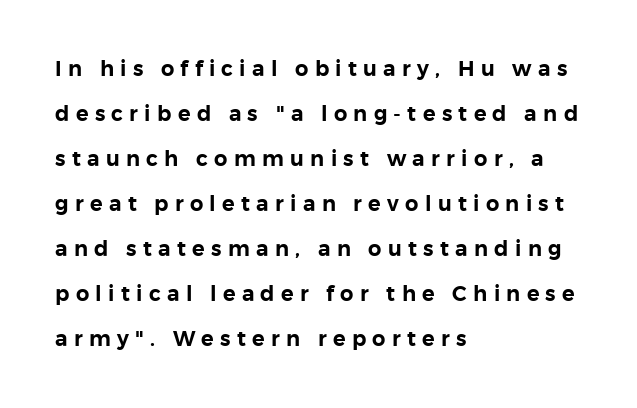
Q: Is the text italic (slanted)? A: No, it is upright.
Q: Is the text underlined? A: No.
Q: How is the paragraph aligned? A: Left-aligned.
Q: Is the spacing between letters normal or unusually wide? A: Unusually wide.
Q: Is the spacing between lines tight, normal or loose? A: Loose.
